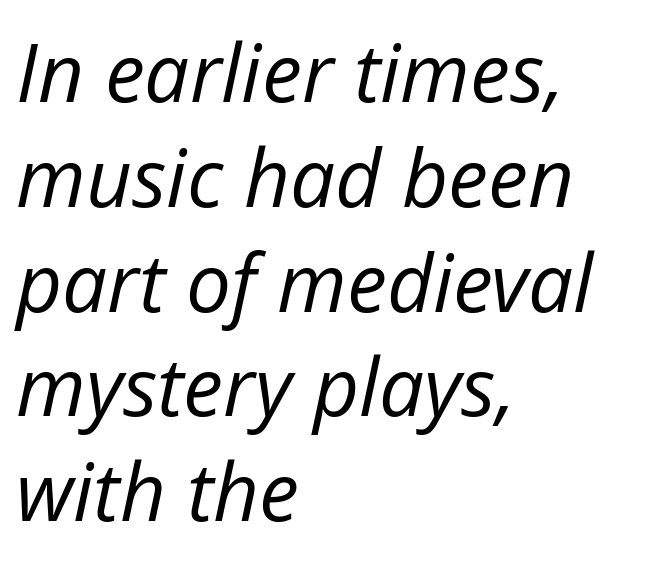
The strokes carry an ordinary text weight at most. Layout note: lines flush left. Varying glyph widths throughout — classic text-font behaviour. The letterforms sit shoulder to shoulder at normal distance. Nobody drew a line under any word here.
